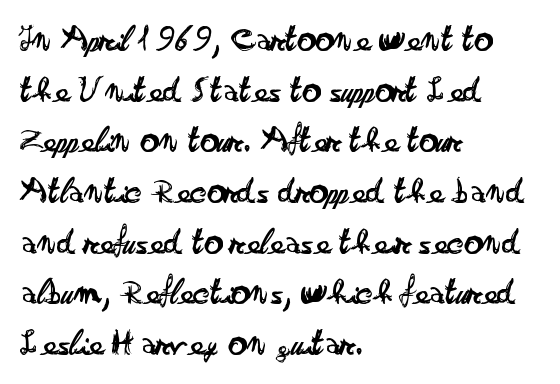
This block has exactly the height ordinary leading produces. This is roman type, the default non-slanted kind. Stems here are at most as thick as an everyday book face. Nobody touched the tracking dial on this one. Which margin do the lines hug? The left one — the right edge is uneven.
